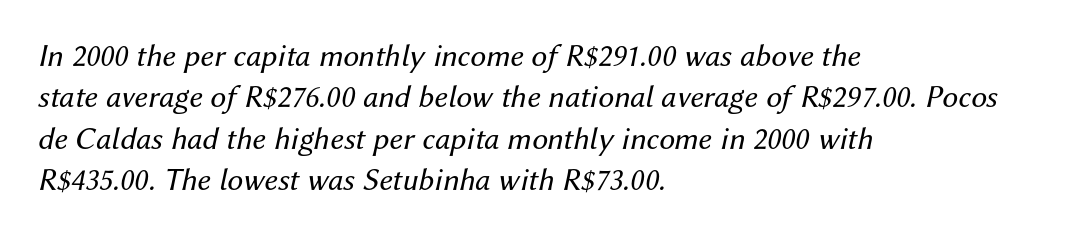
Just letters on the line, the space beneath them empty. Compared with a centered layout, this one pins lines to the left instead. The passage shown leans; its letterforms are oblique. Observe the ordinary spacing: letters are neighbours, not strangers.
